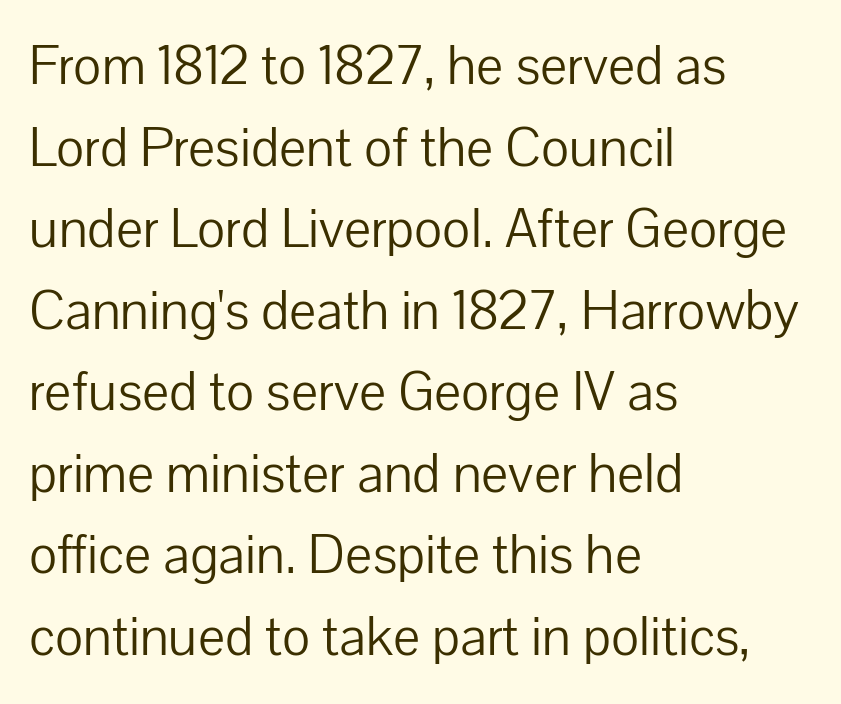
{"serif": "no", "italic": "no", "bold": "no", "weight": "light", "width": "normal", "stroke_contrast": "low", "x_height": "medium", "monospaced": "no", "underline": "no", "align": "left", "line_spacing": "normal", "line_spacing_ratio": 1.43, "letter_spacing": "normal", "letter_spacing_em": 0.0, "glyph_px": 57}
